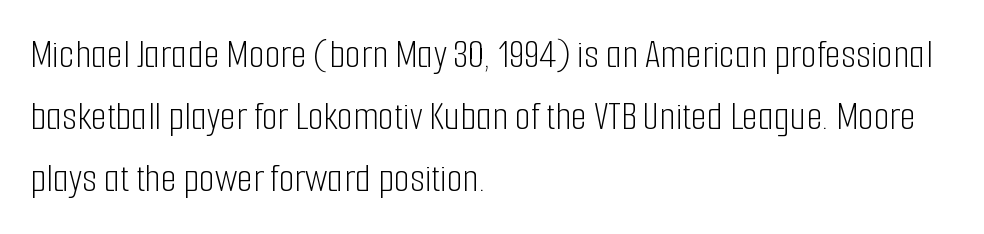
Rule under the text: the space is simply empty. If you drew a line through each stem, it would be perfectly vertical. The line-height multiplier appears to be the usual default. On a weight scale, this lands at 450 or below. Varying glyph widths throughout — classic text-font behaviour.
